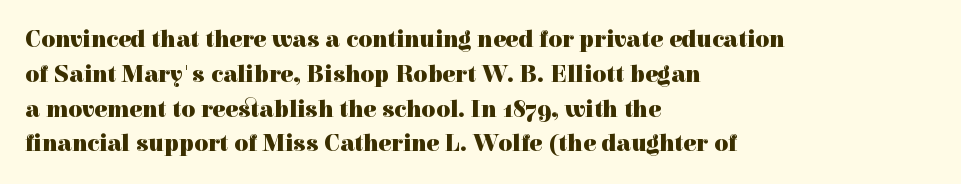
{"italic": "no", "bold": "yes", "underline": "no", "align": "left", "line_spacing": "normal", "line_spacing_ratio": 1.45, "letter_spacing": "normal", "letter_spacing_em": 0.0, "glyph_px": 24}
